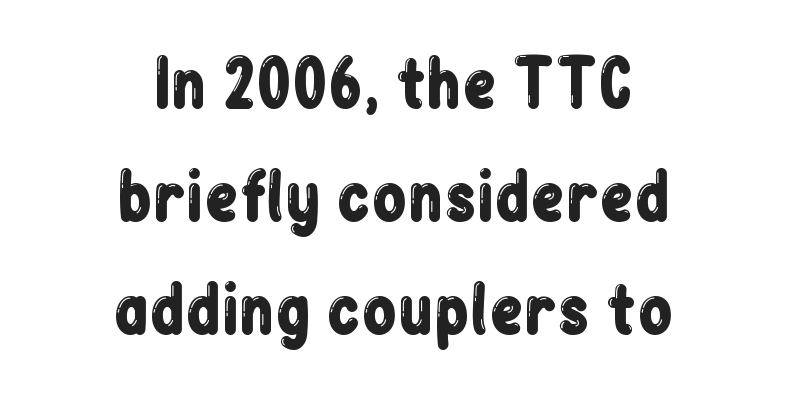
The image shows 63 px condensed sans-serif type, upright; set centered, line spacing 1.79x, normal letter spacing, not underlined; low stroke contrast and a medium x-height.
